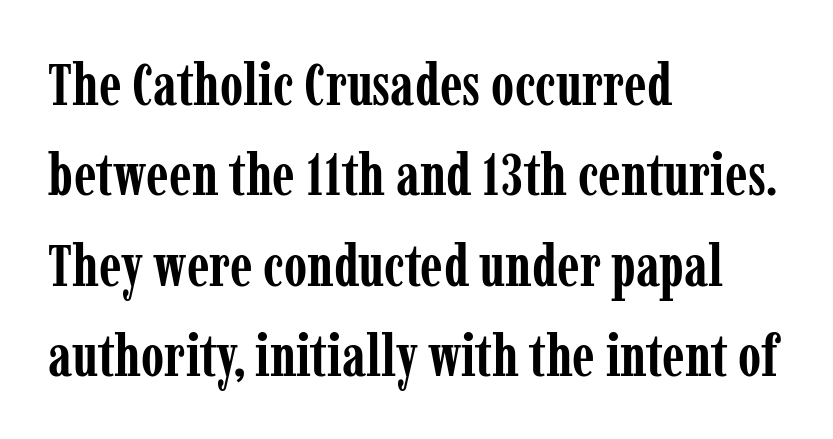
The image shows 59 px semibold, condensed serif type, upright; set left-aligned, normal line spacing (1.53x), normal letter spacing, not underlined; low stroke contrast and a medium x-height.
